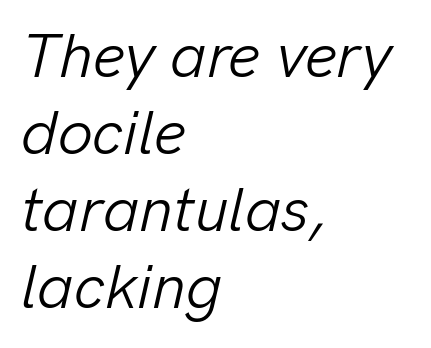
{"italic": "yes", "lean": "right", "slant_degrees": 13, "bold": "no", "weight": "light", "width": "normal", "stroke_contrast": "low", "x_height": "medium", "monospaced": "no", "underline": "no", "align": "left", "line_spacing_ratio": 1.24, "letter_spacing": "normal", "letter_spacing_em": 0.0, "glyph_px": 62}
